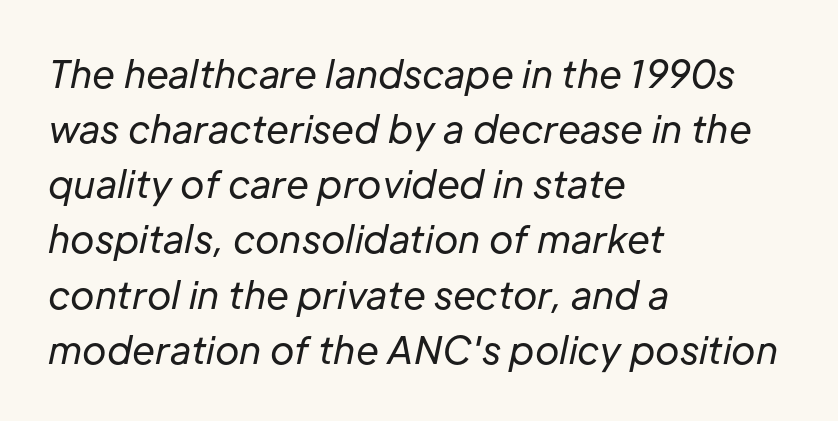
Q: Is the text bold? A: No.
Q: Is the text italic (slanted)? A: Yes, it leans right by about 12 degrees.
Q: Is the text underlined? A: No.
Q: How is the paragraph aligned? A: Left-aligned.
Q: Is the spacing between letters normal or unusually wide? A: Normal.
Q: Is the spacing between lines tight, normal or loose? A: Normal.
Q: Width (condensed, normal, or wide)? A: Normal.
Q: Stroke contrast? A: Low.
Q: x-height? A: Medium.
Q: Monospaced? A: No.
